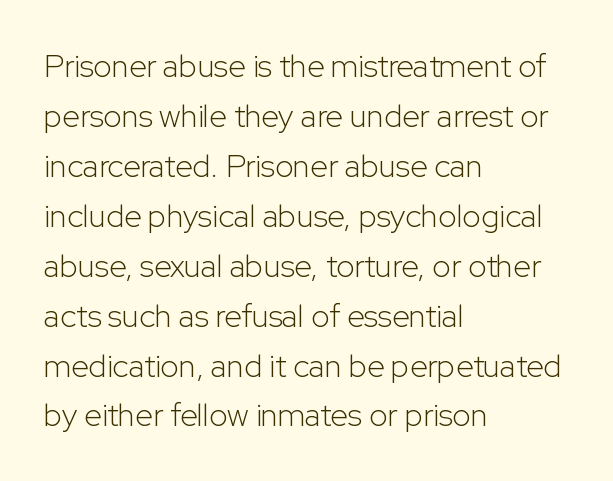
{"serif": "no", "italic": "no", "bold": "no", "weight": "light", "width": "normal", "stroke_contrast": "low", "x_height": "medium", "monospaced": "no", "underline": "no", "align": "left", "line_spacing": "normal", "line_spacing_ratio": 1.56, "letter_spacing": "normal", "letter_spacing_em": 0.0, "glyph_px": 32}
